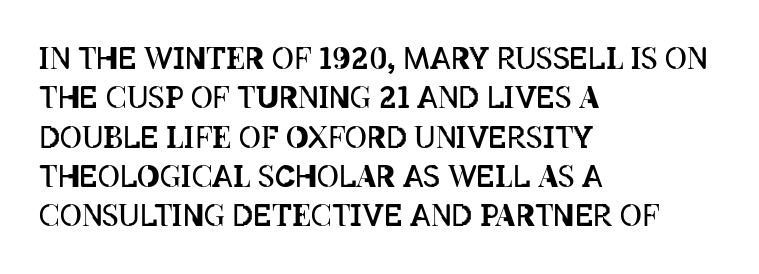
The image shows 30 px regular-weight, condensed type, upright; set left-aligned, normal line spacing (1.31x), normal letter spacing, not underlined; low stroke contrast and a large x-height.
